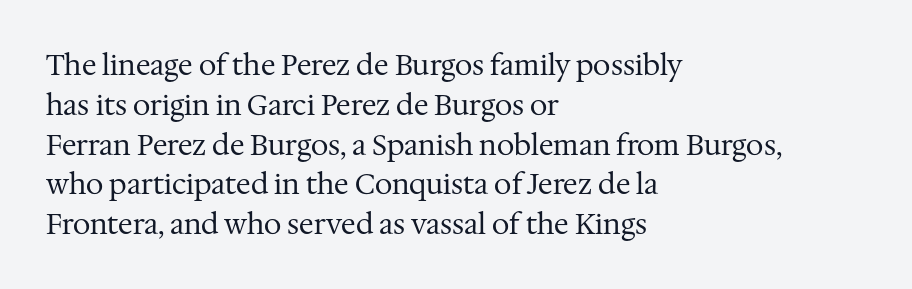
The image shows 28 px regular-weight serif type, upright; set left-aligned, normal line spacing (1.42x), normal letter spacing, not underlined; medium stroke contrast and a medium x-height.
